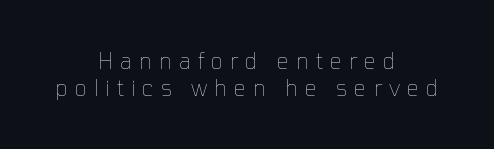
{"italic": "no", "bold": "no", "underline": "no", "align": "center", "line_spacing": "normal", "line_spacing_ratio": 1.25, "letter_spacing": "wide", "letter_spacing_em": 0.31, "glyph_px": 22}
